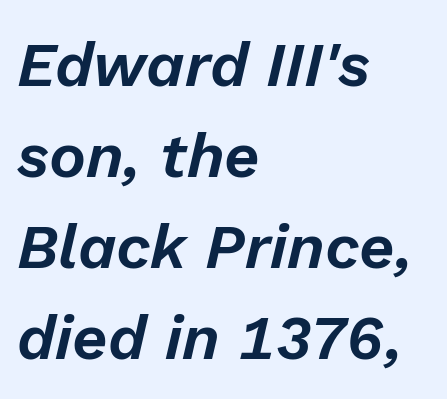
Q: Is the text italic (slanted)? A: Yes, it leans right by about 13 degrees.
Q: Is the text underlined? A: No.
Q: How is the paragraph aligned? A: Left-aligned.
Q: Is the spacing between letters normal or unusually wide? A: Normal.
Q: Is the spacing between lines tight, normal or loose? A: Normal.
Q: Width (condensed, normal, or wide)? A: Normal.
Q: Stroke contrast? A: Low.
Q: x-height? A: Medium.
Q: Monospaced? A: No.
